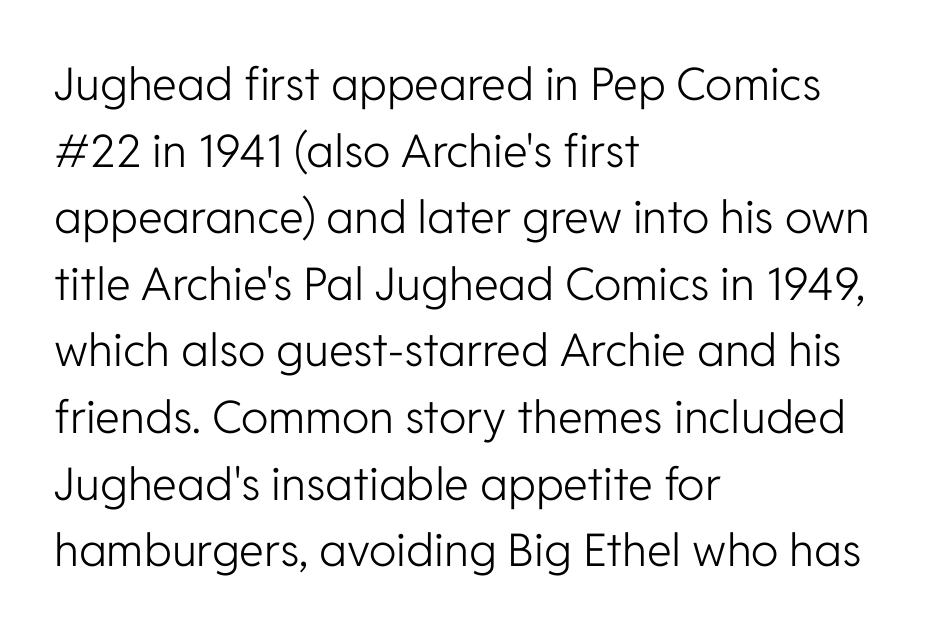
{"serif": "no", "italic": "no", "bold": "no", "weight": "light", "width": "normal", "stroke_contrast": "low", "x_height": "medium", "monospaced": "no", "underline": "no", "align": "left", "line_spacing": "normal", "line_spacing_ratio": 1.48, "letter_spacing": "normal", "letter_spacing_em": 0.0, "glyph_px": 45}
